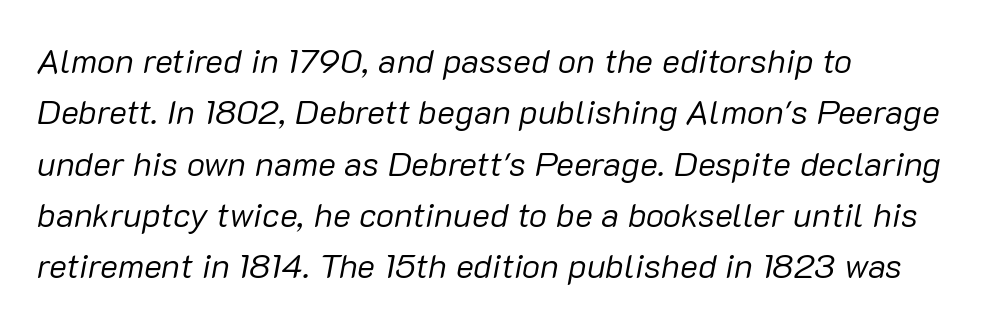
The image shows 34 px regular-weight type, italic (leaning right); set left-aligned, normal line spacing (1.51x), normal letter spacing, not underlined; low stroke contrast and a medium x-height.
